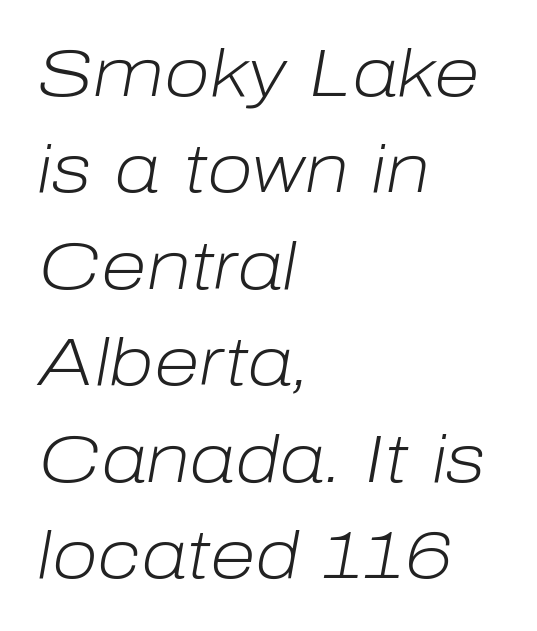
Q: Is the text bold? A: No.
Q: Is the text italic (slanted)? A: Yes, it leans right by about 10 degrees.
Q: Is the text underlined? A: No.
Q: How is the paragraph aligned? A: Left-aligned.
Q: Is the spacing between letters normal or unusually wide? A: Normal.
Q: Is the spacing between lines tight, normal or loose? A: Normal.
Q: Width (condensed, normal, or wide)? A: Normal.
Q: Stroke contrast? A: Low.
Q: x-height? A: Medium.
Q: Monospaced? A: No.
